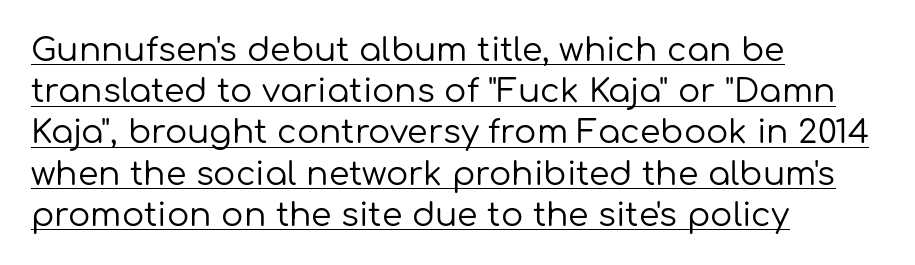
The image shows 33 px regular-weight sans-serif type, upright; set left-aligned, normal line spacing (1.25x), normal letter spacing, underlined; low stroke contrast and a medium x-height.
